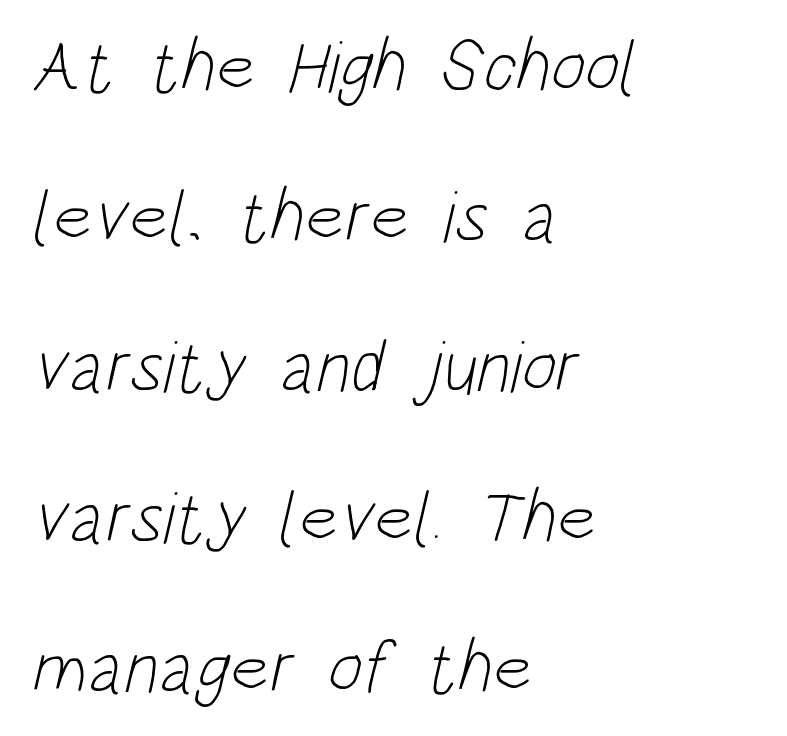
{"serif": "no", "bold": "no", "weight": "light", "width": "condensed", "stroke_contrast": "low", "x_height": "large", "monospaced": "no", "underline": "no", "align": "left", "line_spacing": "loose", "line_spacing_ratio": 2.03, "letter_spacing": "normal", "letter_spacing_em": 0.0, "glyph_px": 74}
